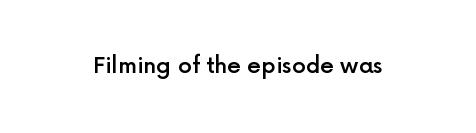
There is no visible air inserted between adjacent glyphs. The characters look somewhat weighty, a semibold short of true bold. Check the space under the baseline: it is left empty. Ascenders rise straight up at ninety degrees.
